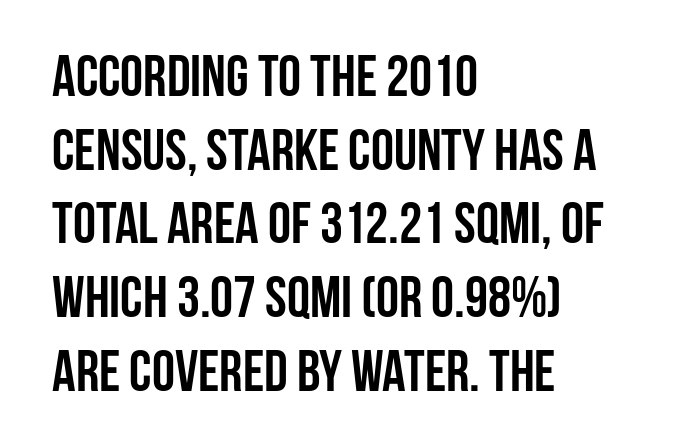
The image shows 58 px semibold, condensed sans-serif type, upright; set left-aligned, normal line spacing (1.27x), normal letter spacing, not underlined; low stroke contrast and a large x-height.
